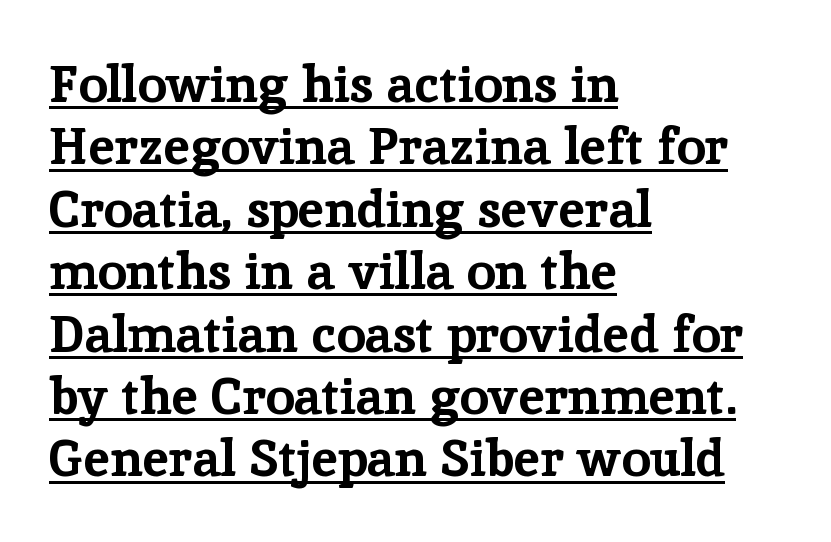
The image shows 52 px bold serif type, upright; set left-aligned, line spacing 1.2x, normal letter spacing, underlined; low stroke contrast and a medium x-height.
